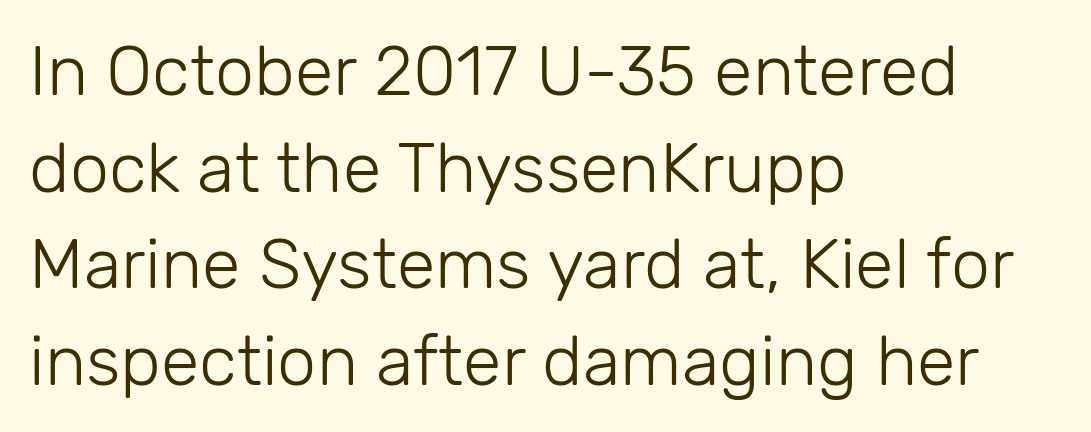
Q: Is the text bold? A: No.
Q: Is the text italic (slanted)? A: No, it is upright.
Q: Is the typeface a serif or a sans-serif typeface? A: Sans-serif.
Q: Is the text underlined? A: No.
Q: How is the paragraph aligned? A: Left-aligned.
Q: Is the spacing between letters normal or unusually wide? A: Normal.
Q: Is the spacing between lines tight, normal or loose? A: Normal.
Q: Width (condensed, normal, or wide)? A: Normal.
Q: Stroke contrast? A: Low.
Q: x-height? A: Medium.
Q: Monospaced? A: No.
